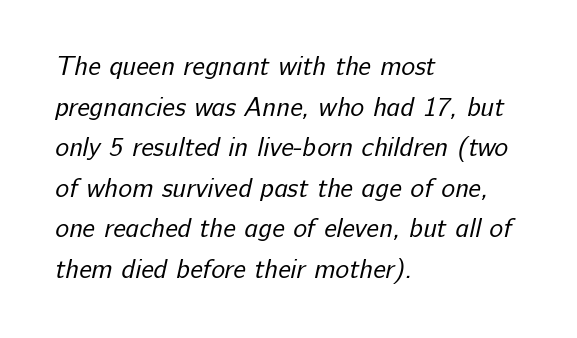
The image shows 26 px text type; set left-aligned, normal line spacing (1.56x), normal letter spacing, not underlined.
